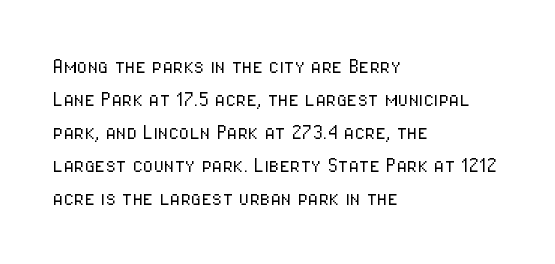
Horizontally, the lines are justified to the leading edge only. A roman cut, with each character standing at attention. The lines sit at an ordinary, default distance from one another. The font sits on the lighter half of the weight spectrum, regular included. Just letters on the line, the space beneath them empty. Standard letterfit; no display-style spreading of the glyphs.
